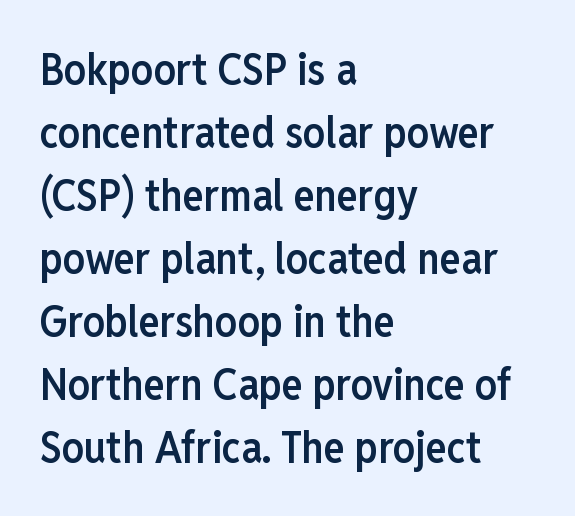
Typographic density is moderately raised because the face is semibold. No italicization has been applied; the sample stays upright. The words here are not underlined. Is the letter spacing exaggerated? No — it looks like the ordinary default.
